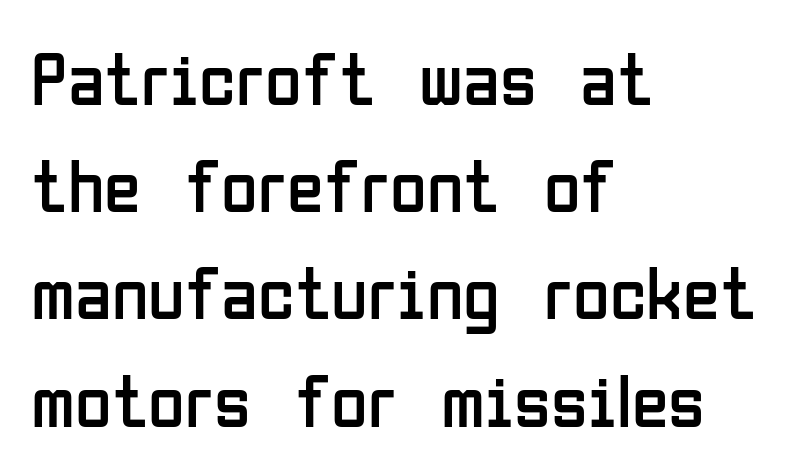
{"serif": "no", "italic": "no", "bold": "no", "weight": "regular", "width": "condensed", "stroke_contrast": "low", "x_height": "medium", "monospaced": "no", "underline": "no", "align": "left", "line_spacing": "normal", "line_spacing_ratio": 1.43, "letter_spacing": "normal", "letter_spacing_em": 0.0, "glyph_px": 75}
